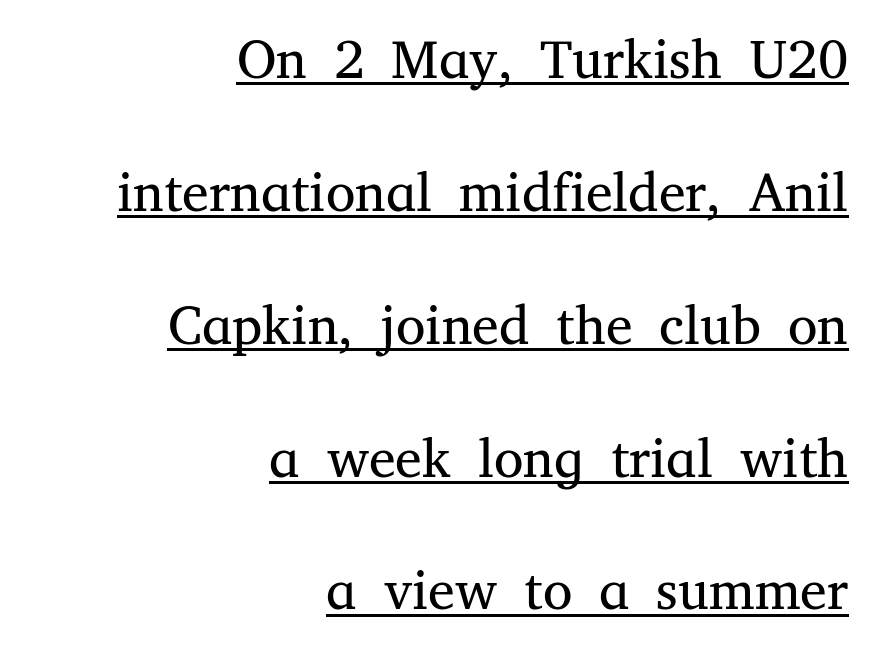
The image shows 54 px regular-weight serif type, upright; set right-aligned, loose line spacing (2.46x), normal letter spacing, underlined; medium stroke contrast and a medium x-height.
